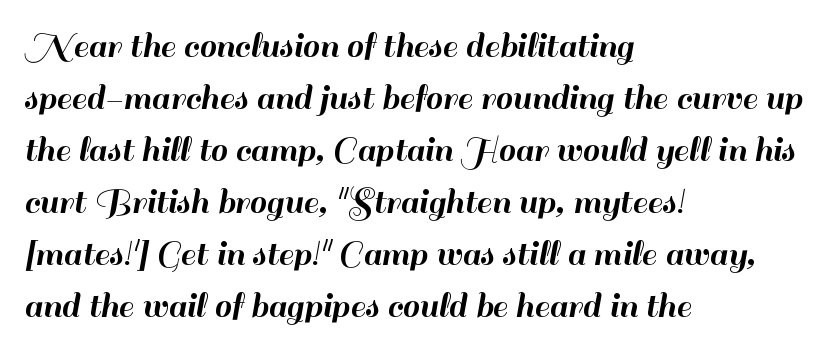
Q: Is the text italic (slanted)? A: Yes.
Q: Is the typeface a serif or a sans-serif typeface? A: Sans-serif.
Q: Is the text underlined? A: No.
Q: How is the paragraph aligned? A: Left-aligned.
Q: Is the spacing between letters normal or unusually wide? A: Normal.
Q: Is the spacing between lines tight, normal or loose? A: Normal.
Q: Width (condensed, normal, or wide)? A: Normal.
Q: Stroke contrast? A: High.
Q: x-height? A: Small.
Q: Monospaced? A: No.
